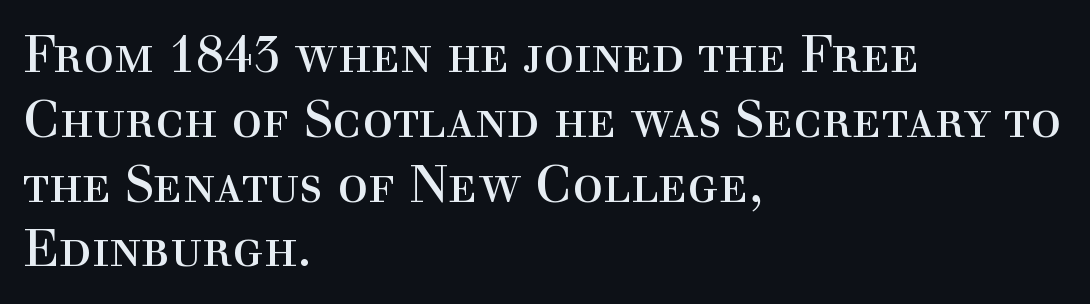
The designer went with a serif here, giving each stem small feet. Varying glyph widths throughout — classic text-font behaviour. Honestly, the letter spacing is just normal — you wouldn't notice it. Is there any slant? The stems are plumb. This rendering uses left alignment, leaving the right contour irregular.
